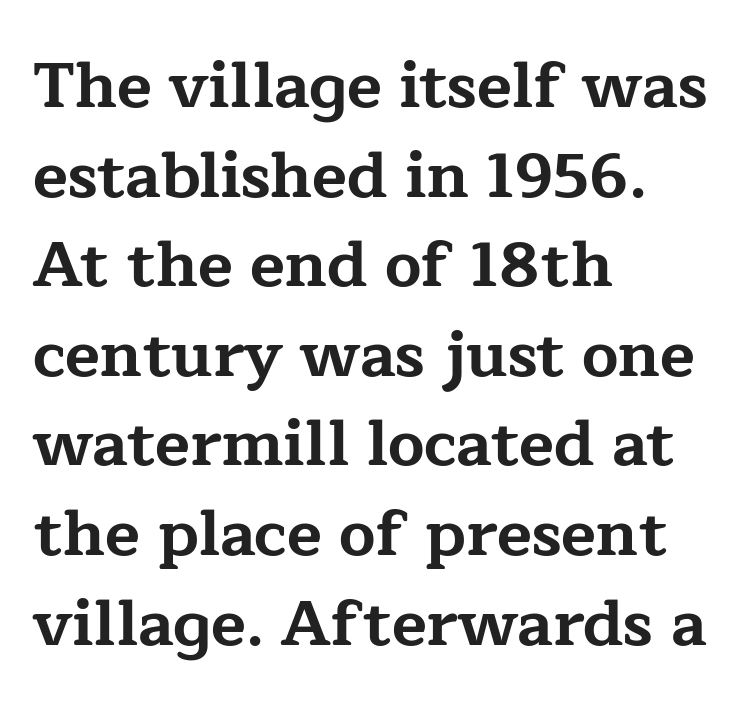
{"serif": "yes", "italic": "no", "bold": "yes", "weight": "bold", "width": "wide", "stroke_contrast": "low", "x_height": "medium", "monospaced": "no", "underline": "no", "align": "left", "line_spacing": "normal", "line_spacing_ratio": 1.4, "letter_spacing": "normal", "letter_spacing_em": 0.0, "glyph_px": 64}
